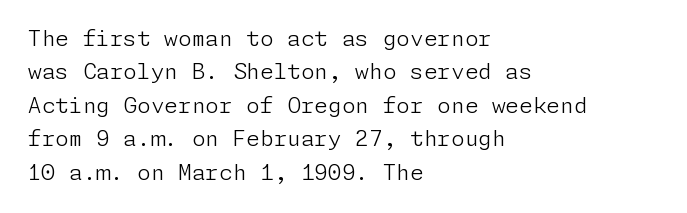
The image shows 22 px text type, upright; set left-aligned, normal line spacing (1.52x), normal letter spacing, not underlined.
